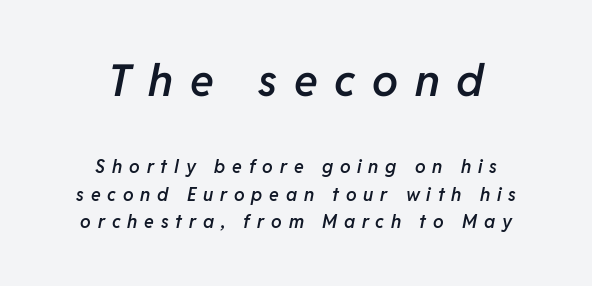
Q: Is the text bold? A: Semi-bold.
Q: Is the text italic (slanted)? A: Yes, it leans right by about 11 degrees.
Q: Is the text underlined? A: No.
Q: How is the paragraph aligned? A: Centered.
Q: Is the spacing between letters normal or unusually wide? A: Unusually wide.
Q: Is the spacing between lines tight, normal or loose? A: Normal.
Q: Which block of text is set in a larger size, the first (top) or the second (bottom)? A: The first (top) one.
Q: Width (condensed, normal, or wide)? A: Normal.
Q: Stroke contrast? A: Low.
Q: x-height? A: Medium.
Q: Monospaced? A: No.
